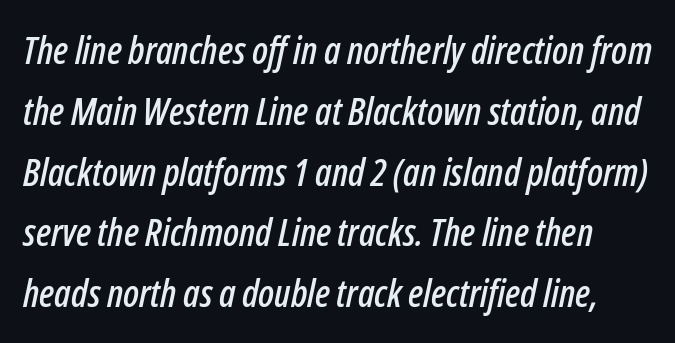
Emphasis-style slanted type is in use. Is this a fixed-width face? No — the glyphs have proportional, varying widths. The zone under the glyphs is completely vacant. You could call the tracking neutral — neither tight nor loose.
